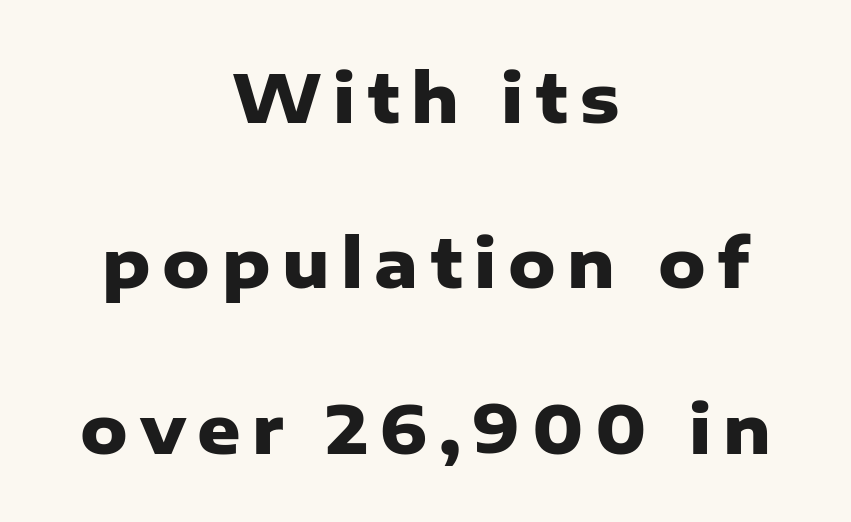
Q: Is the text bold? A: Yes.
Q: Is the text italic (slanted)? A: No, it is upright.
Q: Is the typeface a serif or a sans-serif typeface? A: Sans-serif.
Q: Is the text underlined? A: No.
Q: How is the paragraph aligned? A: Centered.
Q: Is the spacing between lines tight, normal or loose? A: Loose.
Q: Width (condensed, normal, or wide)? A: Normal.
Q: Stroke contrast? A: Low.
Q: x-height? A: Medium.
Q: Monospaced? A: No.
